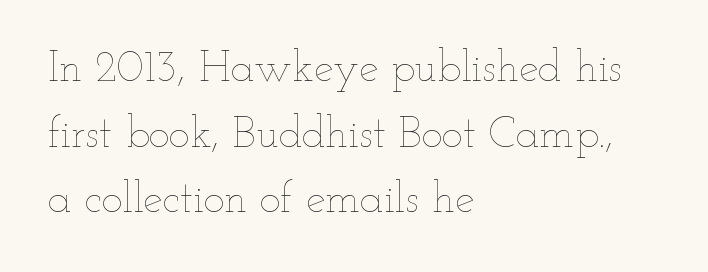
Compared with typical paragraphs, the rows here are spaced about the same. This is roman type, the default non-slanted kind. Each stroke keeps to a modest, everyday thickness or less. The compositor pushed each line to the left boundary. The gaps between neighbouring characters are ordinary and unremarkable. The baseline area is clear.
